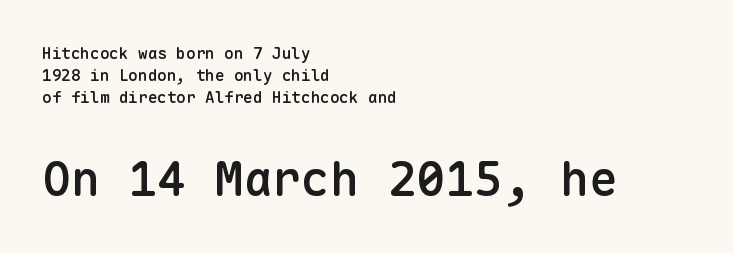
Q: Is the text bold? A: Semi-bold.
Q: Is the text italic (slanted)? A: No, it is upright.
Q: Is the typeface a serif or a sans-serif typeface? A: Sans-serif.
Q: Is the text underlined? A: No.
Q: How is the paragraph aligned? A: Left-aligned.
Q: Is the spacing between letters normal or unusually wide? A: Normal.
Q: Is the spacing between lines tight, normal or loose? A: Normal.
Q: Which block of text is set in a larger size, the first (top) or the second (bottom)? A: The second (bottom) one.
Q: Width (condensed, normal, or wide)? A: Normal.
Q: Stroke contrast? A: Low.
Q: x-height? A: Medium.
Q: Monospaced? A: Yes.
